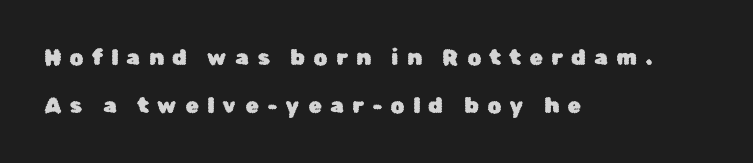
The typography opts for an upright posture over an oblique one. Letter spacing: wide. Interline gaps are noticeably wide in this sample. Check the space under the baseline: it is left empty. Does the copy run flush right? No — it runs flush left.
